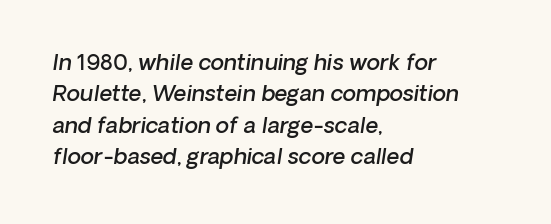
This rendering leaves character spacing at its baseline value. Does the weight exceed regular? Yes, but only to semibold. A typesetter would mark this as italic. Rule under the text: the space is simply empty. The ragged edge is on the right, which tells us the setting is flush left.
